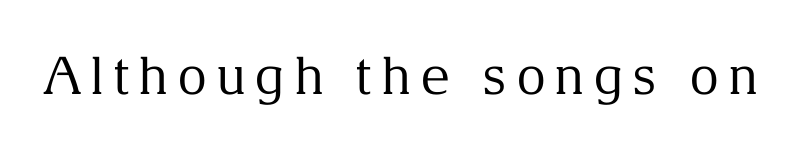
Q: Is the text bold? A: No.
Q: Is the text italic (slanted)? A: No, it is upright.
Q: Is the typeface a serif or a sans-serif typeface? A: Serif.
Q: Is the text underlined? A: No.
Q: Width (condensed, normal, or wide)? A: Normal.
Q: Stroke contrast? A: Medium.
Q: x-height? A: Medium.
Q: Monospaced? A: No.
